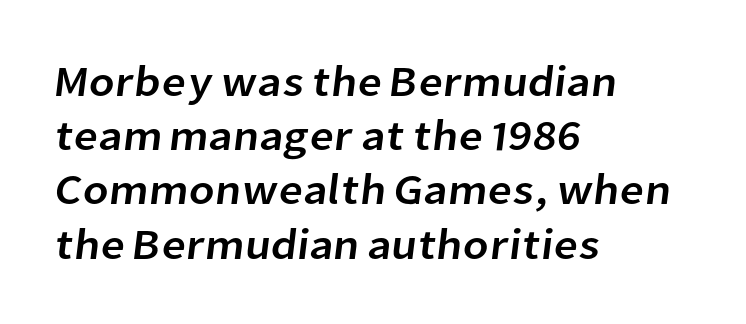
The image shows 43 px sans-serif type; set left-aligned, normal line spacing (1.26x), normal letter spacing, not underlined; low stroke contrast and a medium x-height.
